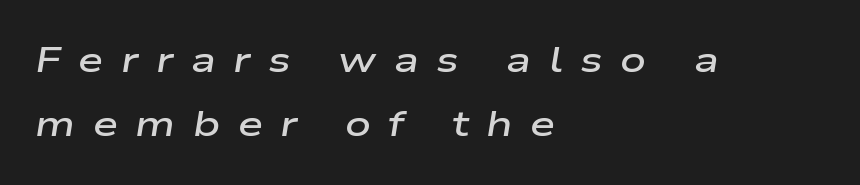
Q: Is the text bold? A: Semi-bold.
Q: Is the text italic (slanted)? A: Yes, it leans right by about 9 degrees.
Q: Is the text underlined? A: No.
Q: How is the paragraph aligned? A: Left-aligned.
Q: Is the spacing between letters normal or unusually wide? A: Unusually wide.
Q: Width (condensed, normal, or wide)? A: Wide.
Q: Stroke contrast? A: Low.
Q: x-height? A: Medium.
Q: Monospaced? A: No.
